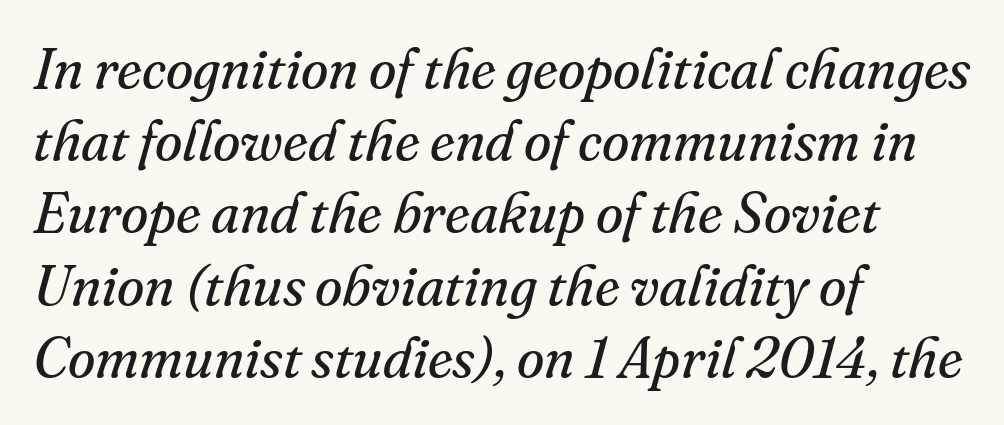
Do the characters align in a grid? No, the font is proportional. Nothing heavy about these letters — not bold at all. Compared with typical paragraphs, the rows here are spaced about the same. The strip under each line holds only bare page.
